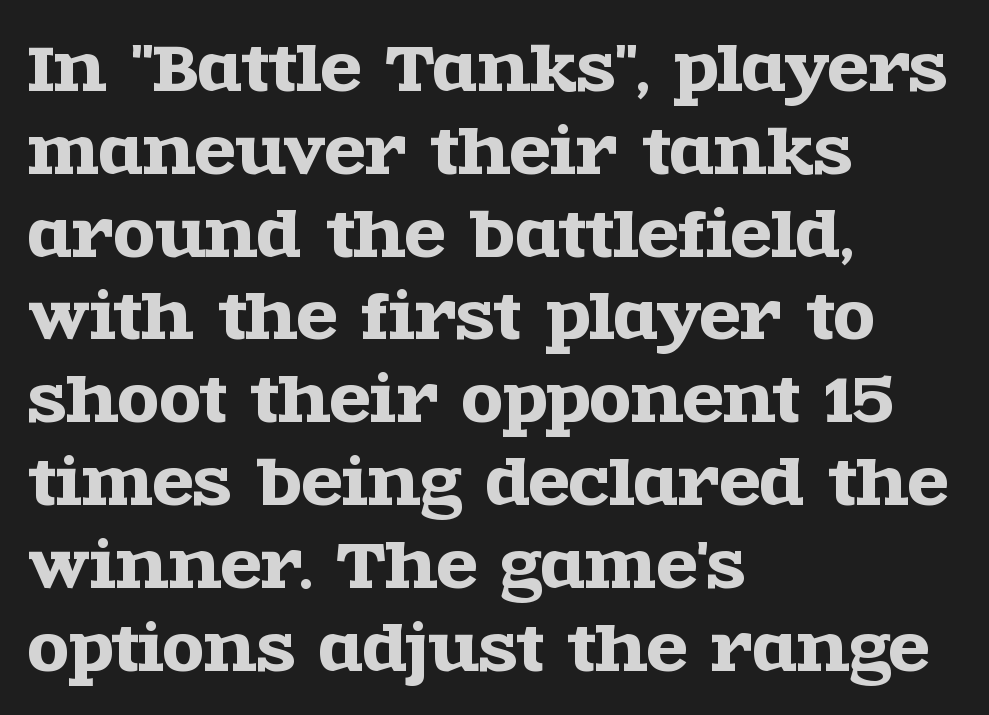
{"serif": "yes", "italic": "no", "width": "wide", "x_height": "large", "monospaced": "no", "underline": "no", "align": "left", "line_spacing": "normal", "line_spacing_ratio": 1.38, "letter_spacing": "normal", "letter_spacing_em": 0.0, "glyph_px": 60}
